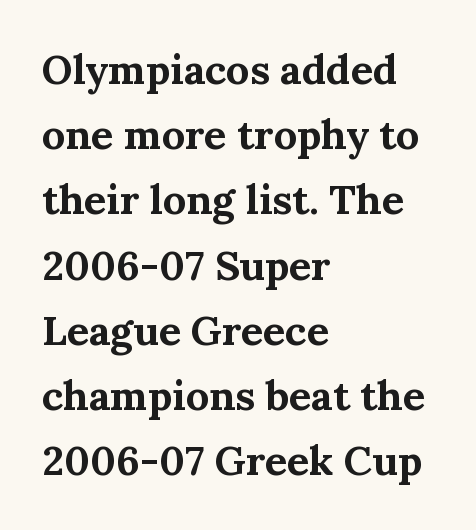
Q: Is the text bold? A: Yes.
Q: Is the text italic (slanted)? A: No, it is upright.
Q: Is the typeface a serif or a sans-serif typeface? A: Serif.
Q: Is the text underlined? A: No.
Q: How is the paragraph aligned? A: Left-aligned.
Q: Is the spacing between letters normal or unusually wide? A: Normal.
Q: Is the spacing between lines tight, normal or loose? A: Normal.
Q: Width (condensed, normal, or wide)? A: Normal.
Q: Stroke contrast? A: Medium.
Q: x-height? A: Medium.
Q: Monospaced? A: No.
